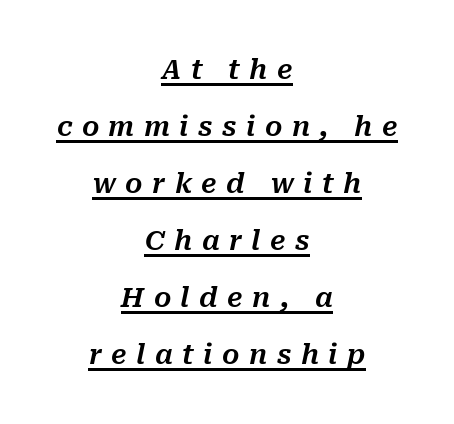
Is the letter spacing exaggerated? Yes — the characters are pushed far apart. There's an unmistakable incline to the writing here. Is there much room between lines? Yes — plenty of vertical air separates them. Check the space under the baseline: a stroke is drawn there. Horizontally, the lines are justified to the midpoint only.
